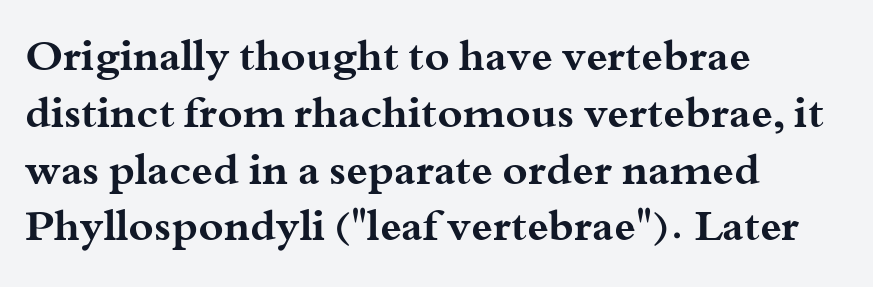
Casual observation: everything's shoved over to the left. Compared with typical body copy, the letter spacing here is the same. Note the varied advance widths — an 'i' is clearly narrower than an 'm'. Bare-footed words on every line. In terms of letterform style, serifs are clearly present. The line-height multiplier appears to be the usual default.
